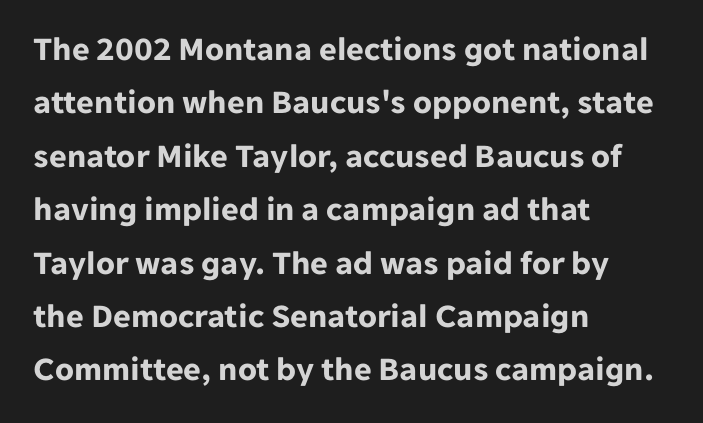
The image shows 34 px bold sans-serif type, upright; set left-aligned, normal line spacing (1.57x), normal letter spacing, not underlined; low stroke contrast and a medium x-height.
